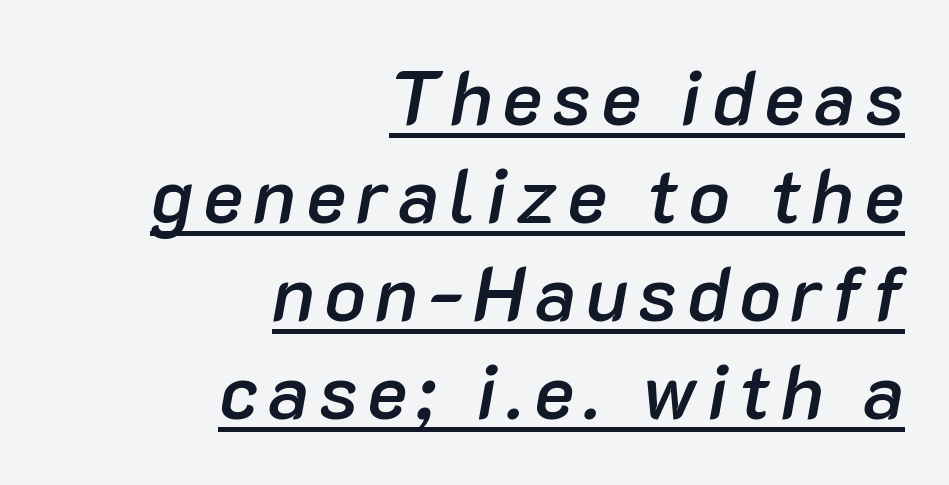
Is the block centered? No — it sits flush against the right margin. Firm but not heavy-handed strokes: this text is semibold. Style check: oblique. Has an underline been added? It has.
